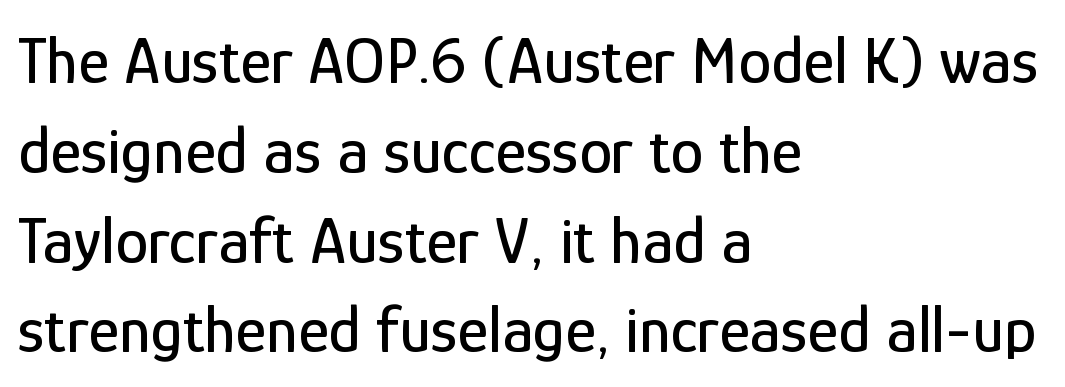
Only glyphs here, with clear space below each row. Look at the bottom of the vertical strokes: they stop flat, with no serifs. Ordinary non-slanted type is in use. Nobody touched the tracking dial on this one. Compared with a centered layout, this one pins lines to the left instead.
